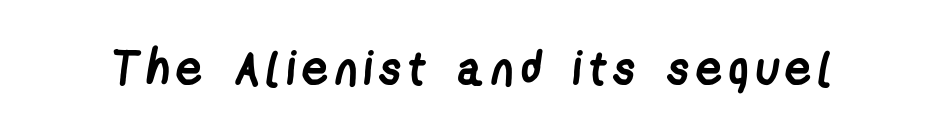
Q: Is the text bold? A: Yes.
Q: Is the typeface a serif or a sans-serif typeface? A: Sans-serif.
Q: Is the text underlined? A: No.
Q: Width (condensed, normal, or wide)? A: Condensed.
Q: Stroke contrast? A: Low.
Q: x-height? A: Medium.
Q: Monospaced? A: No.
